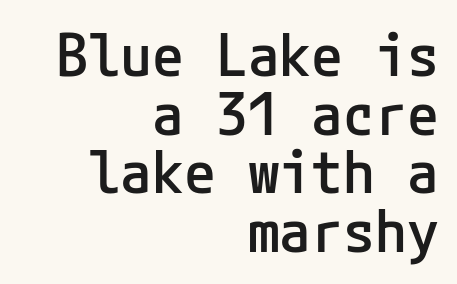
{"serif": "no", "italic": "no", "bold": "semi", "weight": "semibold", "width": "normal", "stroke_contrast": "low", "x_height": "medium", "underline": "no", "align": "right", "line_spacing": "tight", "line_spacing_ratio": 1.01, "letter_spacing": "normal", "letter_spacing_em": 0.0, "glyph_px": 58}
